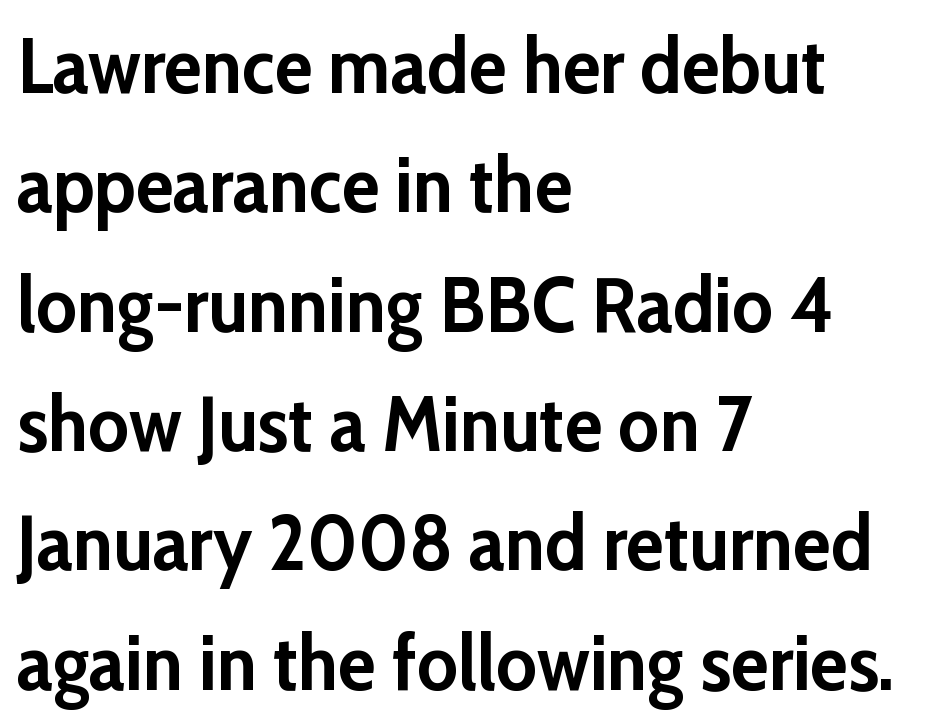
Q: Is the text bold? A: Yes.
Q: Is the text italic (slanted)? A: No, it is upright.
Q: Is the typeface a serif or a sans-serif typeface? A: Sans-serif.
Q: Is the text underlined? A: No.
Q: How is the paragraph aligned? A: Left-aligned.
Q: Is the spacing between letters normal or unusually wide? A: Normal.
Q: Is the spacing between lines tight, normal or loose? A: Normal.
Q: Width (condensed, normal, or wide)? A: Normal.
Q: Stroke contrast? A: Low.
Q: x-height? A: Medium.
Q: Monospaced? A: No.
